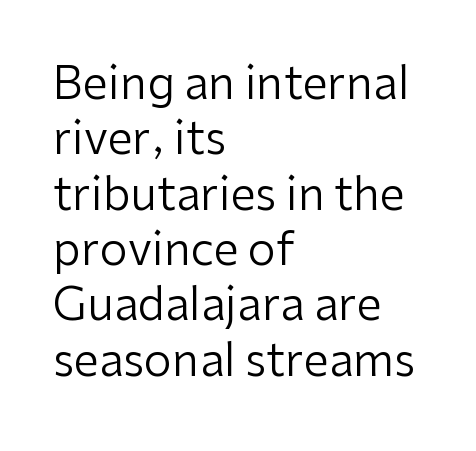
Q: Is the text bold? A: No.
Q: Is the text italic (slanted)? A: No, it is upright.
Q: Is the typeface a serif or a sans-serif typeface? A: Sans-serif.
Q: Is the text underlined? A: No.
Q: How is the paragraph aligned? A: Left-aligned.
Q: Is the spacing between letters normal or unusually wide? A: Normal.
Q: Width (condensed, normal, or wide)? A: Normal.
Q: Stroke contrast? A: Low.
Q: x-height? A: Medium.
Q: Monospaced? A: No.
